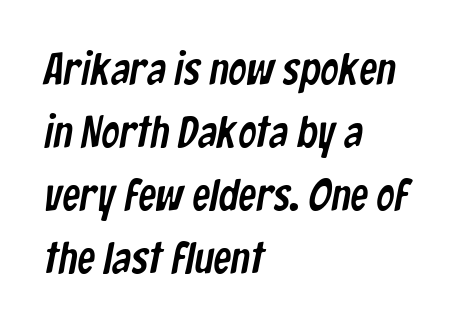
The image shows 45 px condensed sans-serif type; set left-aligned, normal line spacing (1.4x), normal letter spacing, not underlined; low stroke contrast and a medium x-height.
